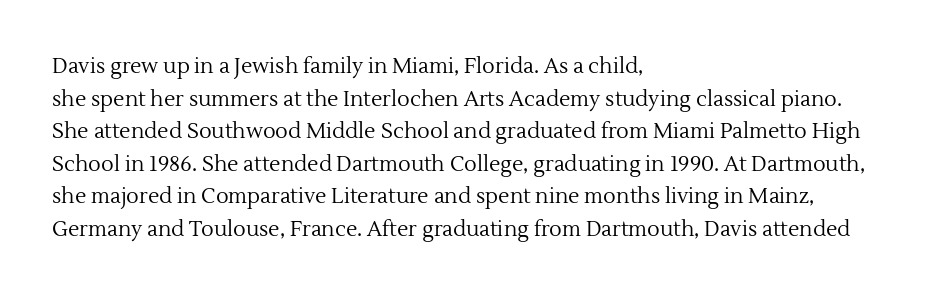
{"italic": "no", "bold": "no", "underline": "no", "align": "left", "line_spacing": "normal", "line_spacing_ratio": 1.55, "letter_spacing": "normal", "letter_spacing_em": 0.0, "glyph_px": 21}
